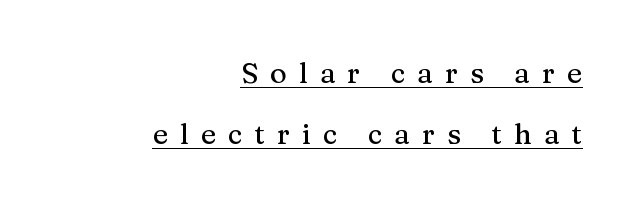
Q: Is the text italic (slanted)? A: No, it is upright.
Q: Is the typeface a serif or a sans-serif typeface? A: Serif.
Q: Is the text underlined? A: Yes.
Q: How is the paragraph aligned? A: Right-aligned.
Q: Is the spacing between letters normal or unusually wide? A: Unusually wide.
Q: Is the spacing between lines tight, normal or loose? A: Loose.
Q: Width (condensed, normal, or wide)? A: Normal.
Q: Stroke contrast? A: Medium.
Q: x-height? A: Medium.
Q: Monospaced? A: No.
